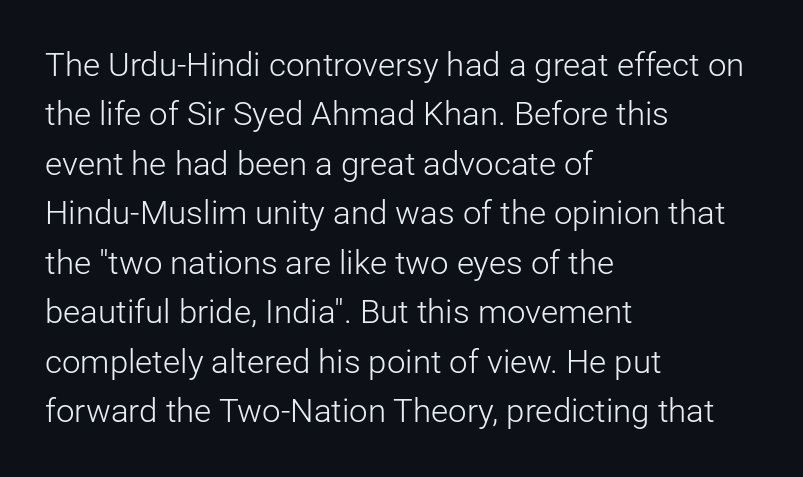
{"serif": "no", "italic": "no", "bold": "no", "weight": "light", "width": "normal", "stroke_contrast": "low", "x_height": "medium", "monospaced": "no", "underline": "no", "align": "left", "line_spacing": "normal", "line_spacing_ratio": 1.5, "letter_spacing": "normal", "letter_spacing_em": 0.0, "glyph_px": 33}
